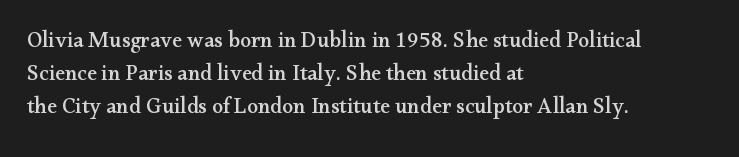
Q: Is the text italic (slanted)? A: No, it is upright.
Q: Is the text underlined? A: No.
Q: How is the paragraph aligned? A: Left-aligned.
Q: Is the spacing between letters normal or unusually wide? A: Normal.
Q: Is the spacing between lines tight, normal or loose? A: Normal.
